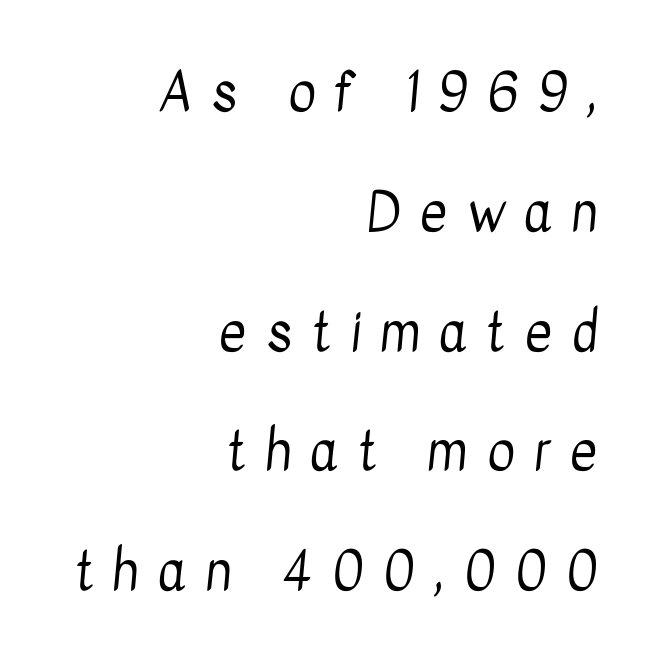
{"serif": "no", "bold": "no", "weight": "regular", "width": "condensed", "stroke_contrast": "low", "x_height": "medium", "monospaced": "no", "underline": "no", "align": "right", "line_spacing": "loose", "line_spacing_ratio": 2.26, "letter_spacing": "wide", "letter_spacing_em": 0.36, "glyph_px": 53}
